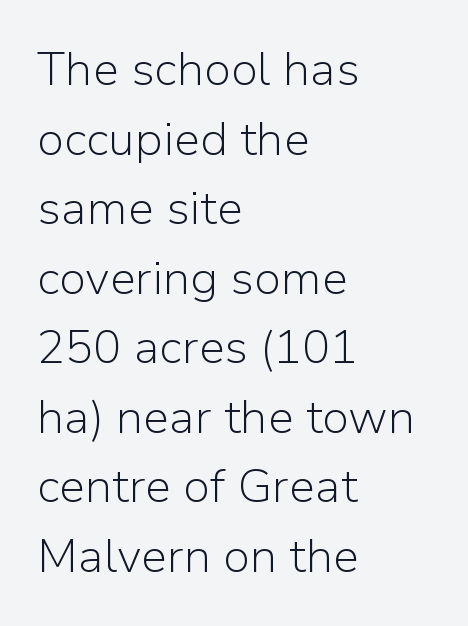
A roman cut, with each character standing at attention. The tracking reads as untouched default to a designer's eye. The letterforms sit at book weight or below. The passage shown is typed in a proportional face where columns would drift.
